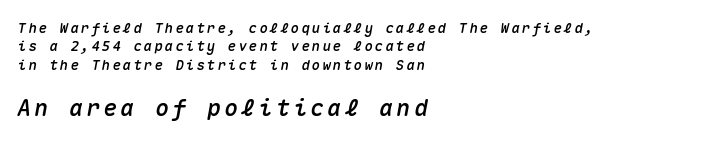
{"italic": "yes", "lean": "right", "slant_degrees": 10, "underline": "no", "align": "left", "line_spacing": "normal", "line_spacing_ratio": 1.32, "larger_block": "second", "size_ratio": 1.64, "glyph_px": 23}
